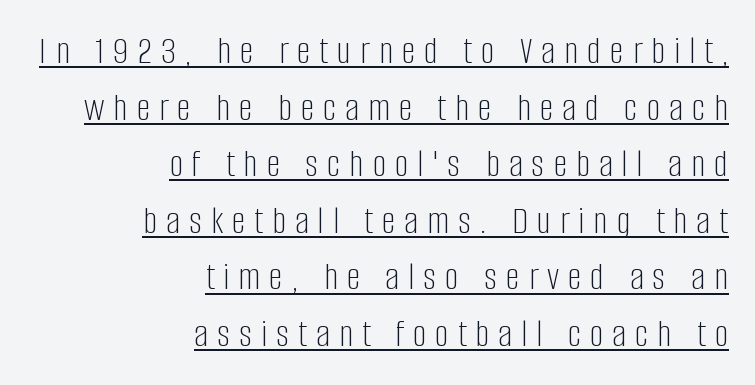
The setting favours the right margin, as signatures and pull-quotes sometimes do. Has an underline been added? It has. Between one letter and the next there's a generous, obvious gap. This block has exactly the height ordinary leading produces.
